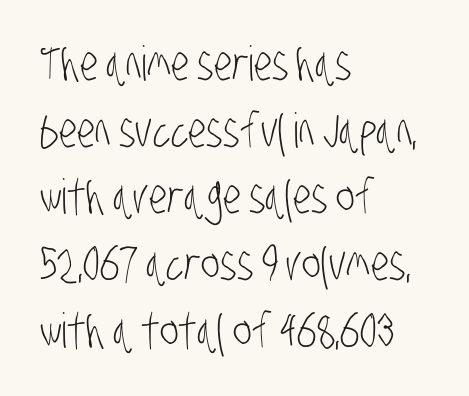
The image shows 48 px light, condensed sans-serif type; set left-aligned, normal line spacing (1.39x), normal letter spacing, not underlined; low stroke contrast and a large x-height.
